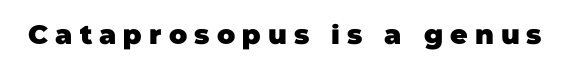
The image shows 27 px bold type; set unusually wide letter spacing (+0.26 em), not underlined.
